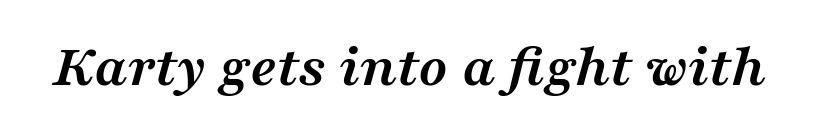
Q: Is the text bold? A: Yes.
Q: Is the text italic (slanted)? A: Yes, it leans right by about 16 degrees.
Q: Is the typeface a serif or a sans-serif typeface? A: Serif.
Q: Is the text underlined? A: No.
Q: Is the spacing between letters normal or unusually wide? A: Normal.
Q: Width (condensed, normal, or wide)? A: Wide.
Q: Stroke contrast? A: Medium.
Q: x-height? A: Medium.
Q: Monospaced? A: No.
